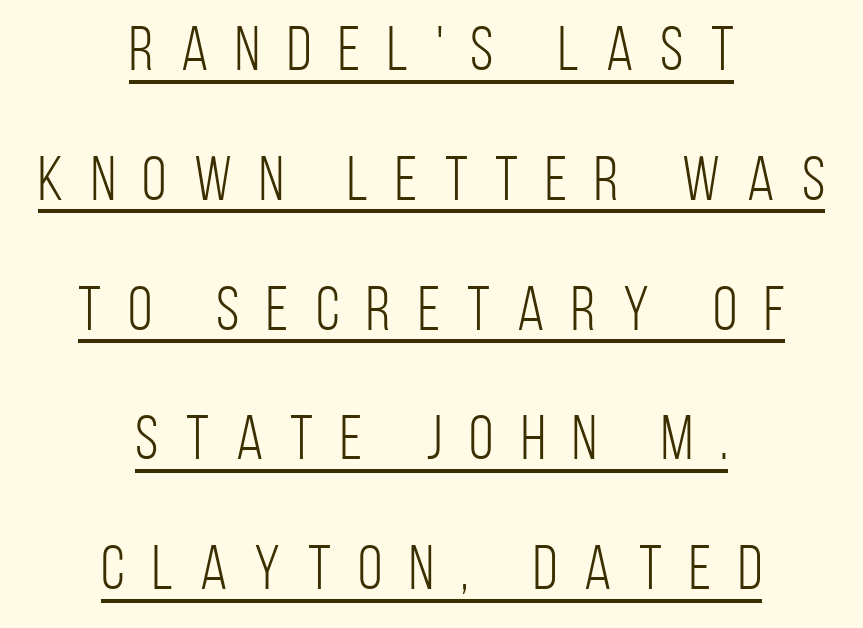
The image shows 63 px light, condensed sans-serif type, upright; set centered, loose line spacing (2.06x), unusually wide letter spacing (+0.43 em), underlined; low stroke contrast and a large x-height.
